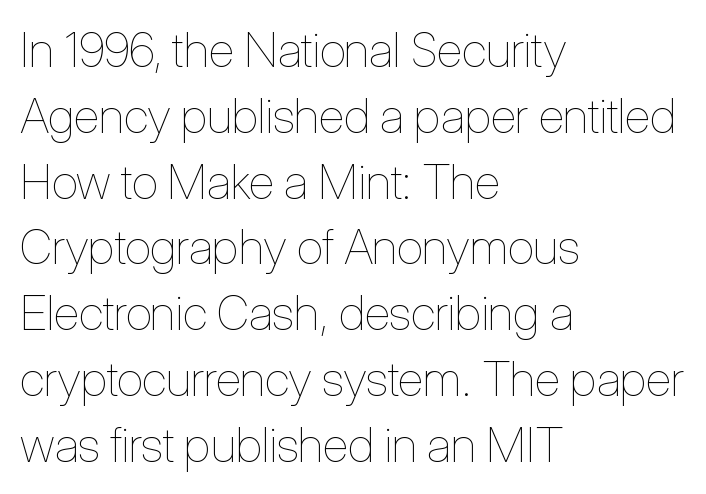
The image shows 48 px thin, condensed type, upright; set left-aligned, normal line spacing (1.37x), normal letter spacing, not underlined; low stroke contrast and a medium x-height.
